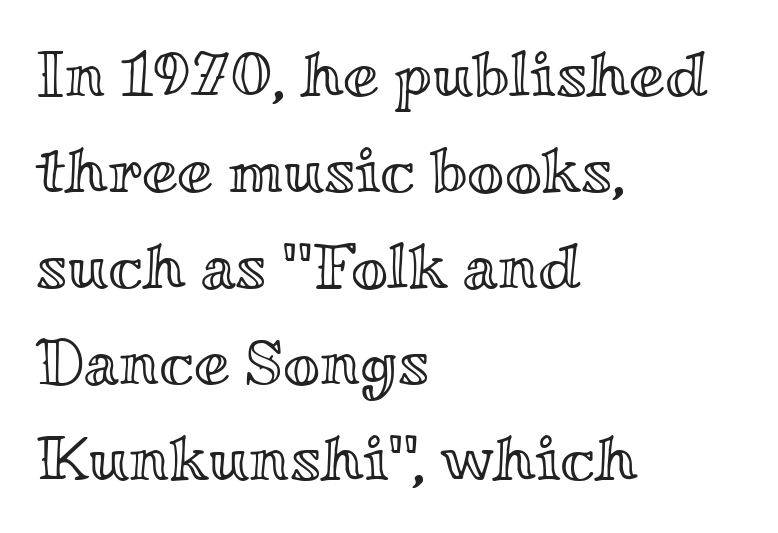
The image shows 64 px wide type, upright; set left-aligned, normal line spacing (1.5x), normal letter spacing, not underlined; a small x-height.
